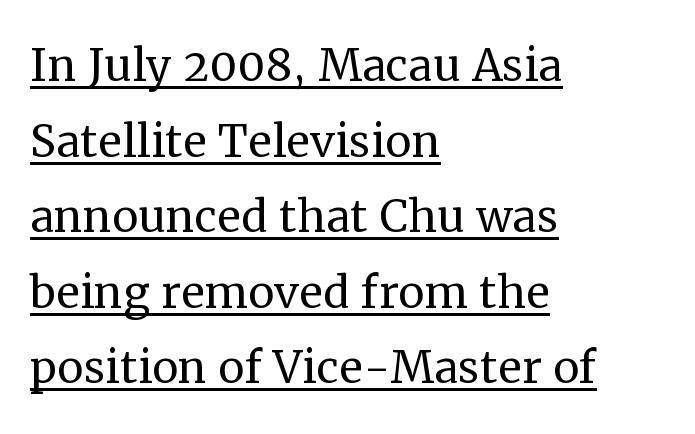
Q: Is the text bold? A: No.
Q: Is the text italic (slanted)? A: No, it is upright.
Q: Is the typeface a serif or a sans-serif typeface? A: Serif.
Q: Is the text underlined? A: Yes.
Q: How is the paragraph aligned? A: Left-aligned.
Q: Is the spacing between letters normal or unusually wide? A: Normal.
Q: Is the spacing between lines tight, normal or loose? A: Normal.
Q: Width (condensed, normal, or wide)? A: Normal.
Q: Stroke contrast? A: Medium.
Q: x-height? A: Medium.
Q: Monospaced? A: No.
